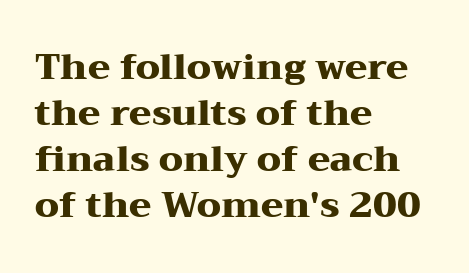
Unlike a clean sans, this face finishes its strokes with serifs. Underline: absent. What's the leading like? Ordinary, nothing unusual. Nope, not italic — everything's standing straight. Looks like regular typesetting: each glyph gets only the width it needs. Caption: bold face, heavy strokes.
